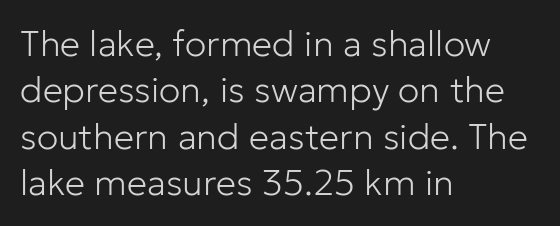
{"serif": "no", "italic": "no", "bold": "no", "weight": "light", "width": "normal", "stroke_contrast": "low", "x_height": "medium", "monospaced": "no", "underline": "no", "align": "left", "line_spacing": "normal", "line_spacing_ratio": 1.29, "letter_spacing": "normal", "letter_spacing_em": 0.0, "glyph_px": 36}
